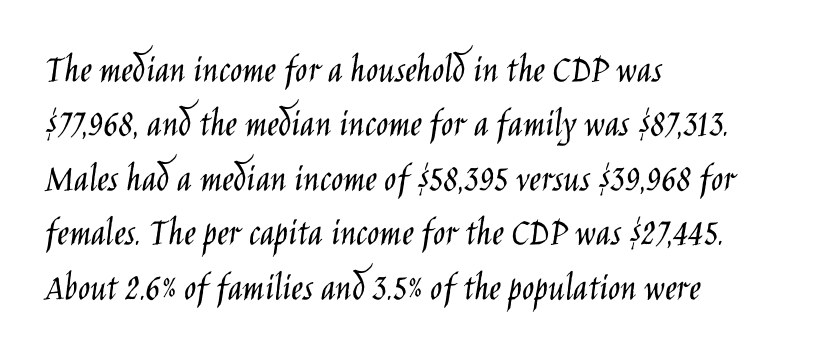
{"serif": "no", "bold": "no", "weight": "light", "width": "condensed", "stroke_contrast": "low", "x_height": "large", "monospaced": "no", "underline": "no", "align": "left", "line_spacing": "normal", "line_spacing_ratio": 1.36, "letter_spacing": "normal", "letter_spacing_em": 0.0, "glyph_px": 40}
